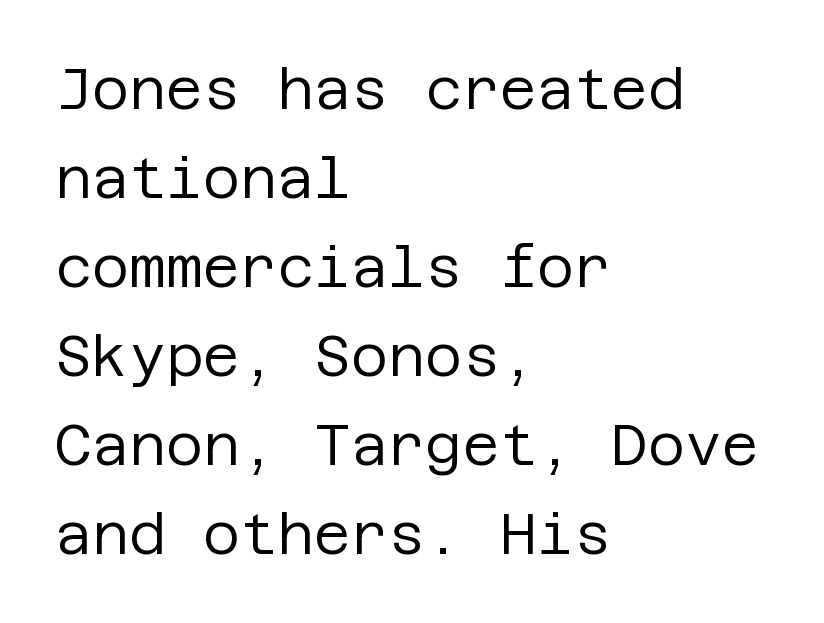
Q: Is the text bold? A: No.
Q: Is the text italic (slanted)? A: No, it is upright.
Q: Is the typeface a serif or a sans-serif typeface? A: Sans-serif.
Q: Is the text underlined? A: No.
Q: How is the paragraph aligned? A: Left-aligned.
Q: Is the spacing between letters normal or unusually wide? A: Normal.
Q: Is the spacing between lines tight, normal or loose? A: Normal.
Q: Width (condensed, normal, or wide)? A: Normal.
Q: Stroke contrast? A: Low.
Q: x-height? A: Large.
